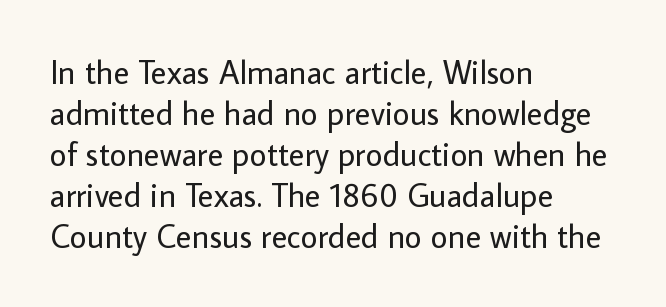
Do the characters align in a grid? No, the font is proportional. This sample uses plain, unmodified letter spacing. The lettering stays uniformly vertical, giving the passage a roman look. A bare baseline throughout the passage. Font category for this specimen: sans-serif. Ink coverage per letter is moderate at most.
